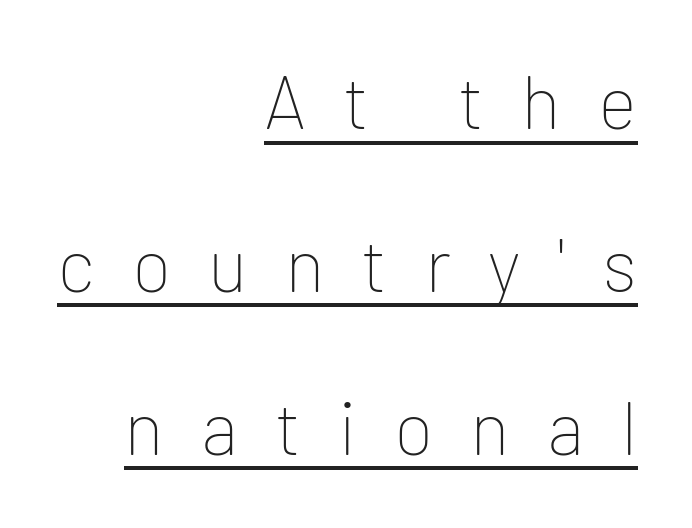
{"serif": "no", "italic": "no", "bold": "no", "weight": "thin", "width": "normal", "stroke_contrast": "low", "x_height": "medium", "monospaced": "no", "underline": "yes", "align": "right", "line_spacing": "loose", "line_spacing_ratio": 2.2, "letter_spacing": "wide", "letter_spacing_em": 0.5, "glyph_px": 74}
